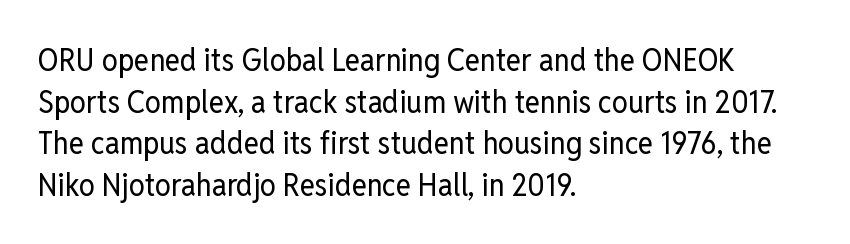
Each word holds together tightly as a unit, with standard inter-letter gaps. The lines sit at an ordinary, default distance from one another. Spacing verdict: proportional, widths tailored to each character. The passage shown is typeset with a sans-serif family. Alignment: flush left. The axis of the letterforms is exactly vertical.
